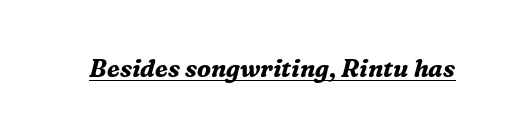
Q: Is the text bold? A: Yes.
Q: Is the text italic (slanted)? A: Yes, it leans right by about 16 degrees.
Q: Is the text underlined? A: Yes.
Q: Is the spacing between letters normal or unusually wide? A: Normal.
